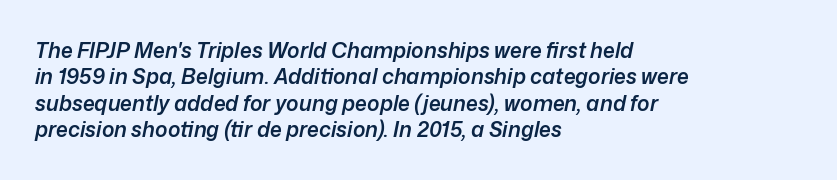
{"italic": "yes", "lean": "right", "slant_degrees": 12, "bold": "semi", "underline": "no", "align": "left", "line_spacing": "normal", "line_spacing_ratio": 1.26, "letter_spacing": "normal", "letter_spacing_em": 0.0, "glyph_px": 21}
